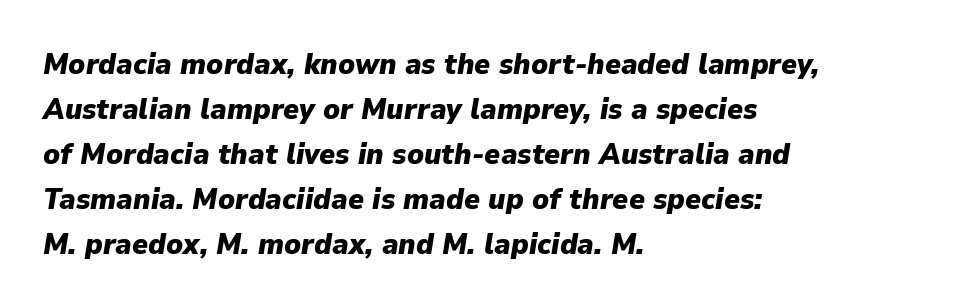
The image shows 30 px heavy type, italic (leaning right); set left-aligned, normal line spacing (1.5x), normal letter spacing, not underlined; low stroke contrast and a medium x-height.
